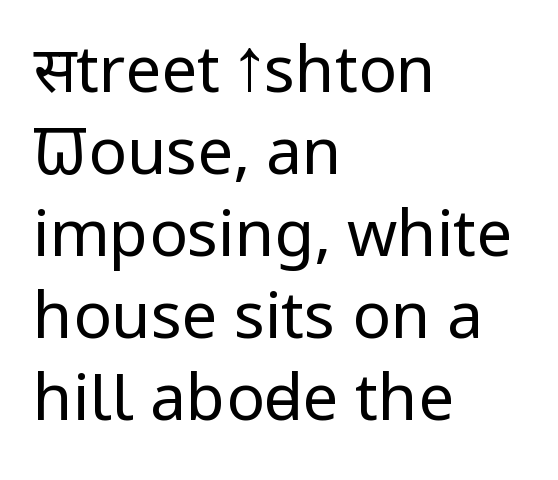
This sample has the flowing, uneven cadence of proportional lettering. Interline gaps are of average width in this sample. To sum up the face: it is a sans, with no serifs. A light-to-regular cut is what we see here.
